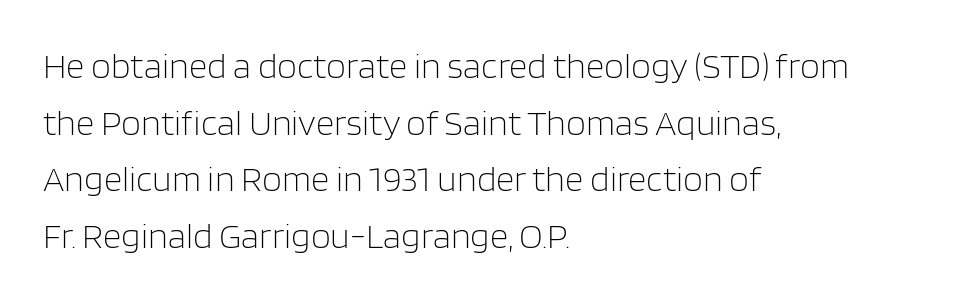
Q: Is the text bold? A: No.
Q: Is the text italic (slanted)? A: No, it is upright.
Q: Is the typeface a serif or a sans-serif typeface? A: Sans-serif.
Q: Is the text underlined? A: No.
Q: How is the paragraph aligned? A: Left-aligned.
Q: Is the spacing between letters normal or unusually wide? A: Normal.
Q: Is the spacing between lines tight, normal or loose? A: Normal.
Q: Width (condensed, normal, or wide)? A: Normal.
Q: Stroke contrast? A: Low.
Q: x-height? A: Large.
Q: Monospaced? A: No.
